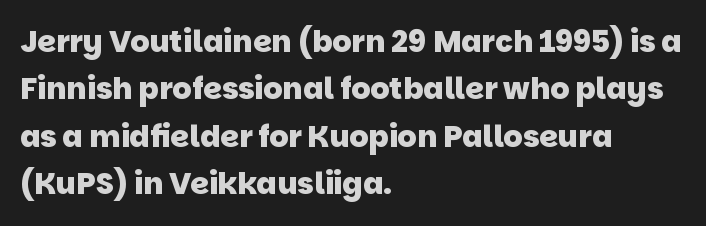
The image shows 30 px heavy sans-serif type; set left-aligned, normal line spacing (1.58x), normal letter spacing, not underlined; low stroke contrast and a large x-height.
